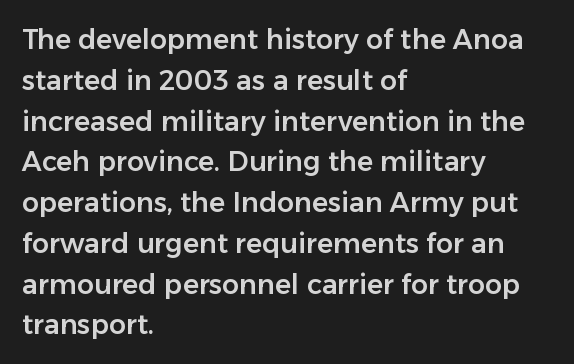
{"italic": "no", "underline": "no", "align": "left", "line_spacing": "normal", "line_spacing_ratio": 1.51, "letter_spacing": "normal", "letter_spacing_em": 0.0, "glyph_px": 27}
